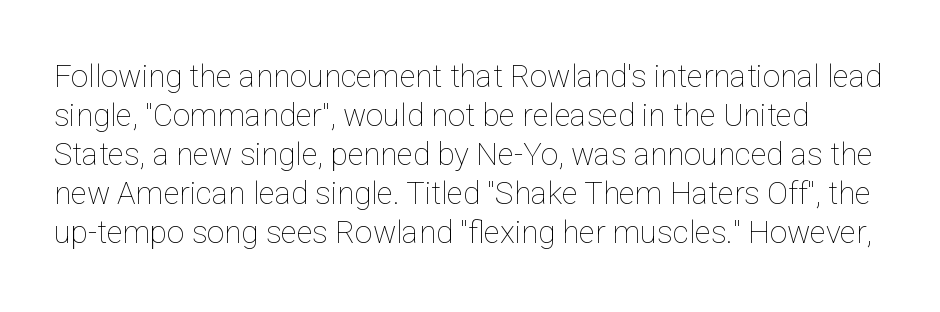
Ordinary non-slanted type is in use. Caption: standard tracking, unaltered. The font sits on the lighter half of the weight spectrum, regular included. The vertical gap from one line to the next is medium.
